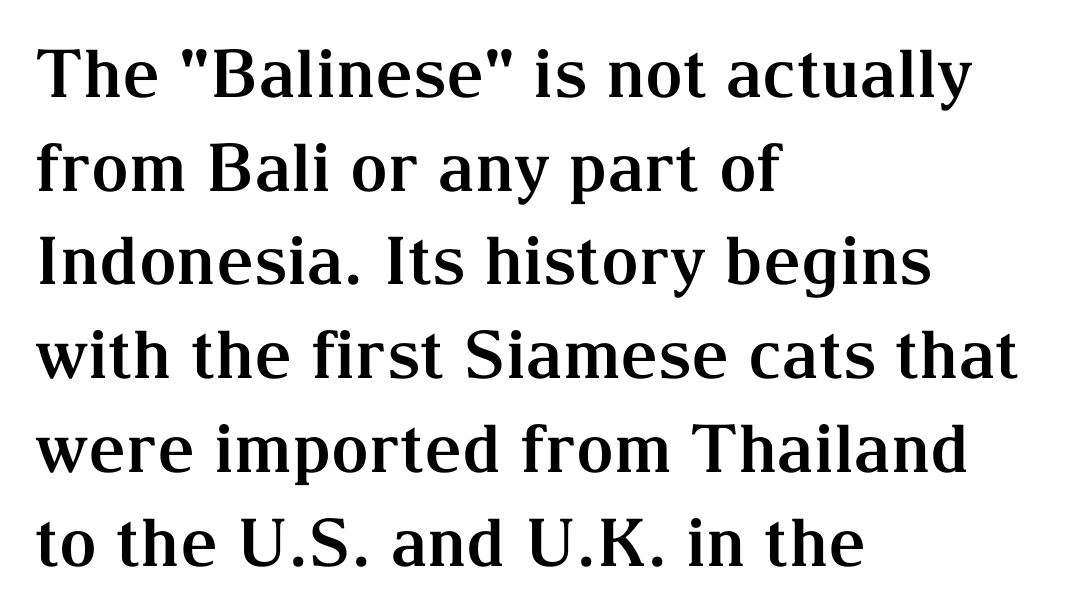
The image shows 66 px bold serif type, upright; set left-aligned, normal line spacing (1.42x), normal letter spacing, not underlined; medium stroke contrast and a medium x-height.
